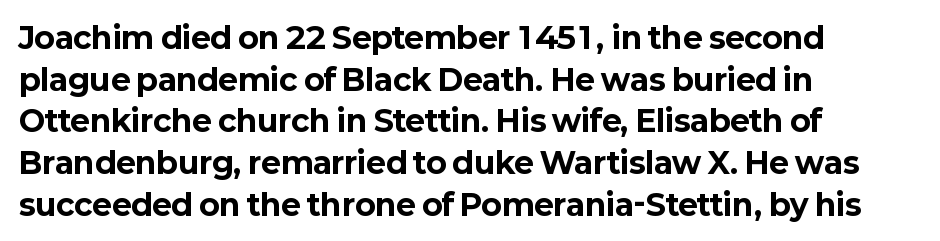
The image shows 30 px bold sans-serif type, upright; set left-aligned, normal line spacing (1.39x), normal letter spacing, not underlined; low stroke contrast and a medium x-height.
